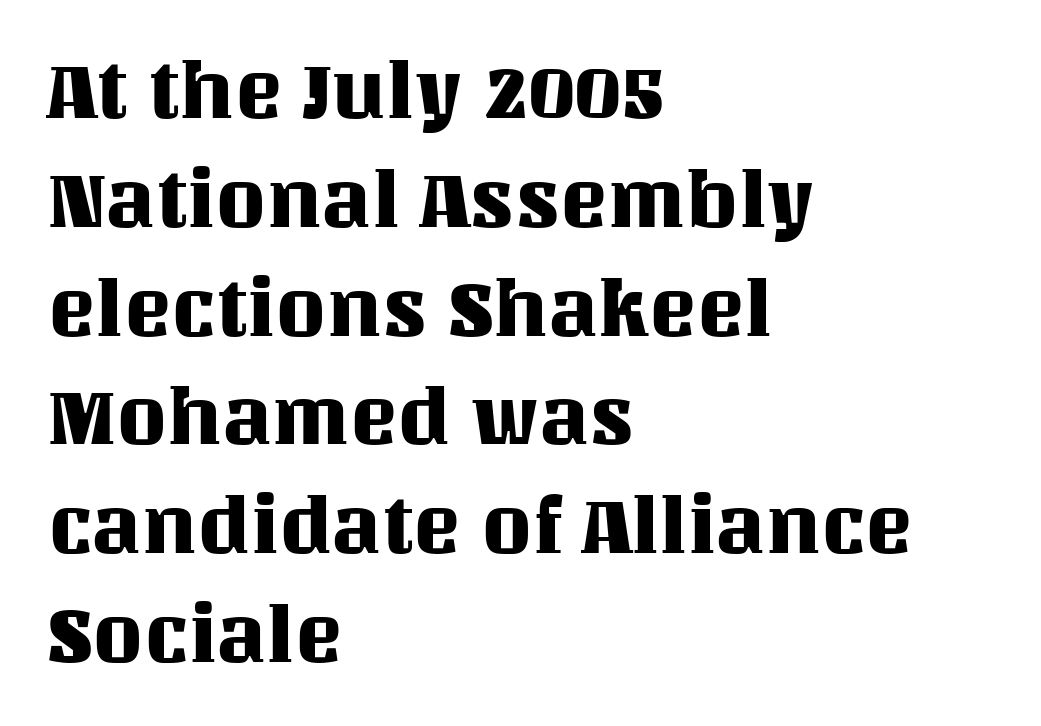
Q: Is the text italic (slanted)? A: No, it is upright.
Q: Is the text underlined? A: No.
Q: How is the paragraph aligned? A: Left-aligned.
Q: Is the spacing between letters normal or unusually wide? A: Normal.
Q: Is the spacing between lines tight, normal or loose? A: Normal.
Q: Width (condensed, normal, or wide)? A: Normal.
Q: Stroke contrast? A: Medium.
Q: x-height? A: Large.
Q: Monospaced? A: No.
